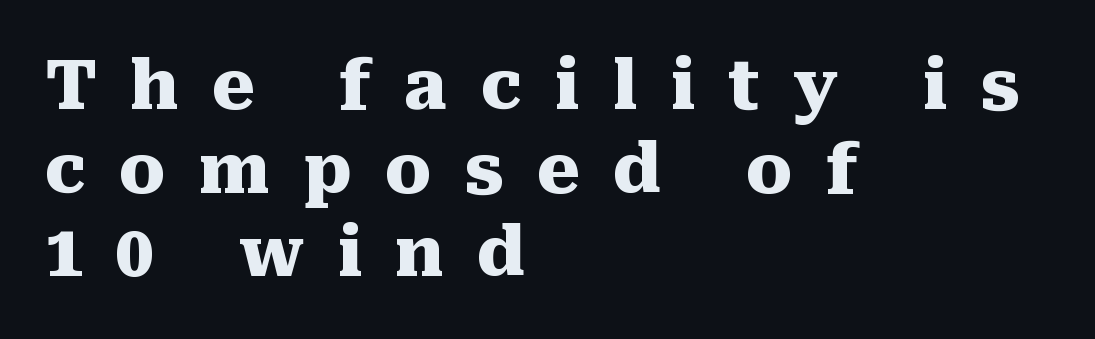
The image shows 68 px heavy serif type, upright; set left-aligned, line spacing 1.23x, unusually wide letter spacing (+0.49 em), not underlined; medium stroke contrast and a medium x-height.
